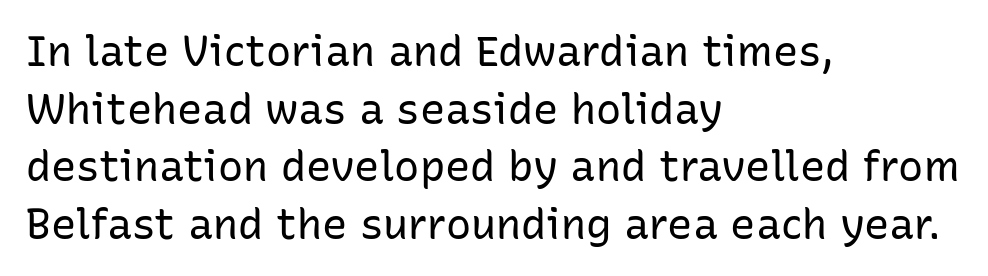
Q: Is the text bold? A: No.
Q: Is the text italic (slanted)? A: No, it is upright.
Q: Is the typeface a serif or a sans-serif typeface? A: Sans-serif.
Q: Is the text underlined? A: No.
Q: How is the paragraph aligned? A: Left-aligned.
Q: Is the spacing between letters normal or unusually wide? A: Normal.
Q: Is the spacing between lines tight, normal or loose? A: Normal.
Q: Width (condensed, normal, or wide)? A: Normal.
Q: Stroke contrast? A: Low.
Q: x-height? A: Medium.
Q: Monospaced? A: No.
